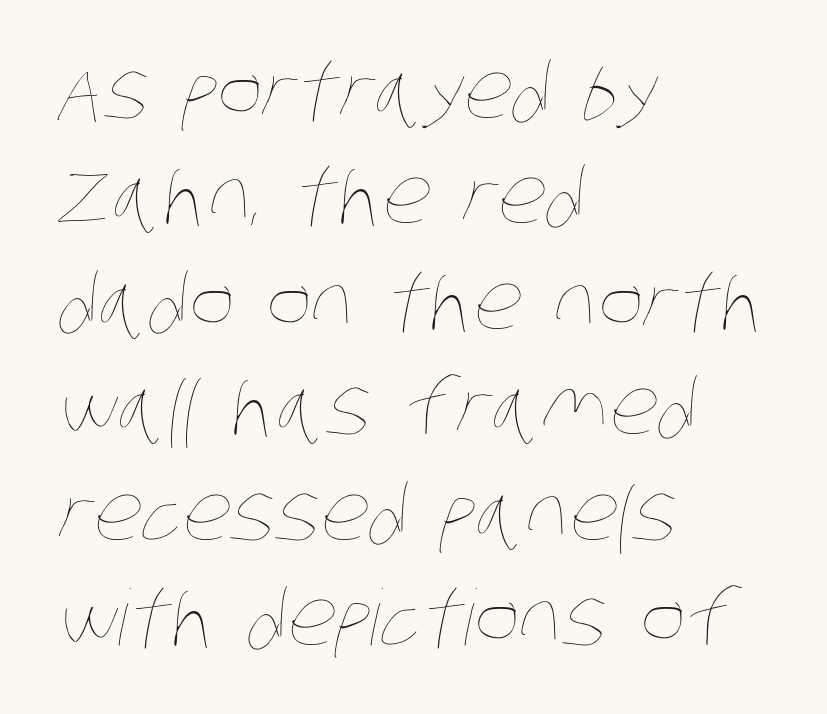
The leading is moderate, giving the passage an even texture. Stroke mass is kept to a normal reading level or below. Compared with a centered layout, this one pins lines to the left instead. Spacing verdict: proportional, widths tailored to each character.
